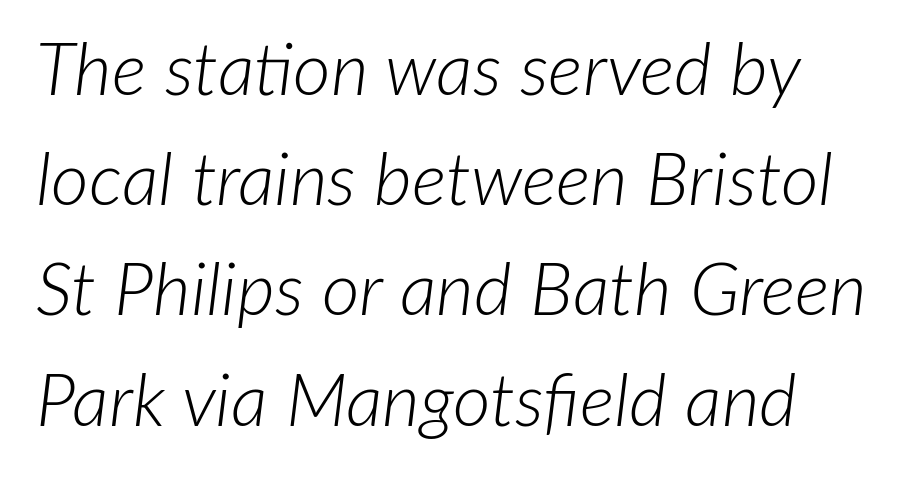
Q: Is the text bold? A: No.
Q: Is the text italic (slanted)? A: Yes, it leans right by about 7 degrees.
Q: Is the text underlined? A: No.
Q: Is the spacing between letters normal or unusually wide? A: Normal.
Q: Is the spacing between lines tight, normal or loose? A: Normal.
Q: Width (condensed, normal, or wide)? A: Normal.
Q: Stroke contrast? A: Low.
Q: x-height? A: Medium.
Q: Monospaced? A: No.
